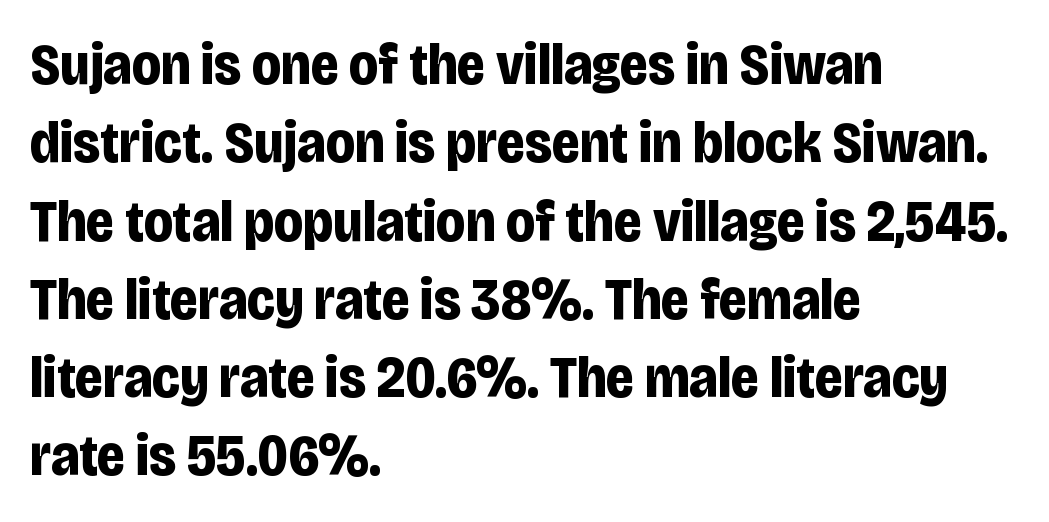
Q: Is the text bold? A: Yes.
Q: Is the text italic (slanted)? A: No, it is upright.
Q: Is the typeface a serif or a sans-serif typeface? A: Sans-serif.
Q: Is the text underlined? A: No.
Q: How is the paragraph aligned? A: Left-aligned.
Q: Is the spacing between letters normal or unusually wide? A: Normal.
Q: Is the spacing between lines tight, normal or loose? A: Normal.
Q: Width (condensed, normal, or wide)? A: Condensed.
Q: Stroke contrast? A: Low.
Q: x-height? A: Large.
Q: Monospaced? A: No.
